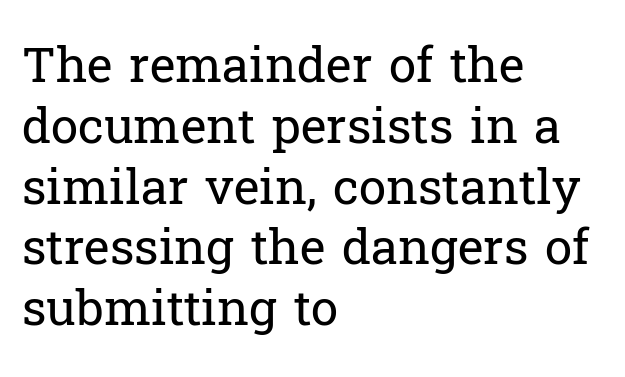
Q: Is the text bold? A: No.
Q: Is the text italic (slanted)? A: No, it is upright.
Q: Is the typeface a serif or a sans-serif typeface? A: Serif.
Q: Is the text underlined? A: No.
Q: How is the paragraph aligned? A: Left-aligned.
Q: Is the spacing between letters normal or unusually wide? A: Normal.
Q: Width (condensed, normal, or wide)? A: Normal.
Q: Stroke contrast? A: Low.
Q: x-height? A: Medium.
Q: Monospaced? A: No.
